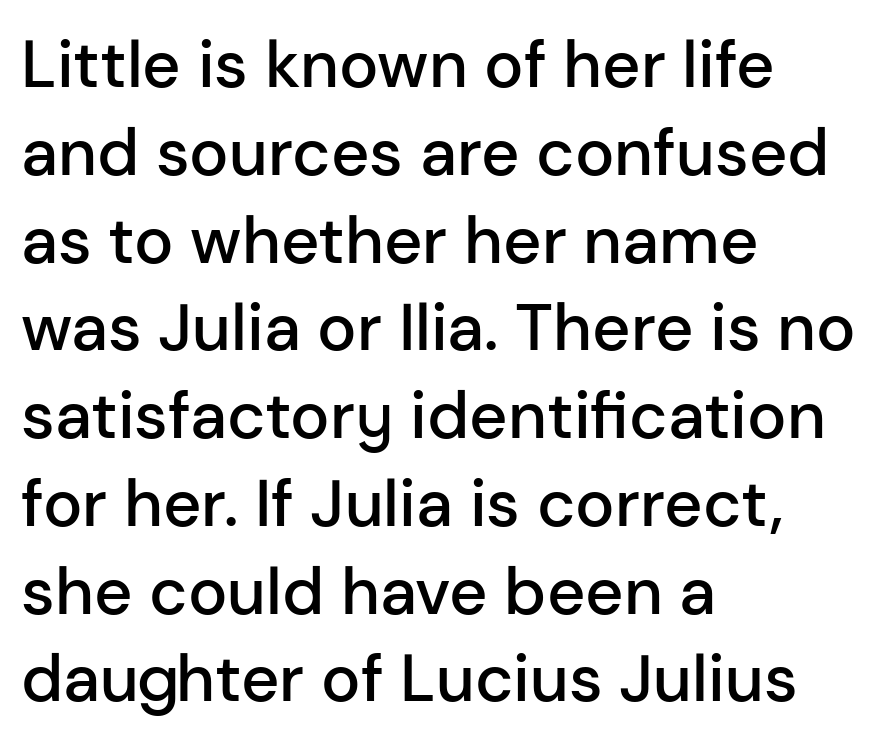
The image shows 66 px semibold sans-serif type, upright; set left-aligned, normal line spacing (1.33x), normal letter spacing, not underlined; low stroke contrast and a medium x-height.
